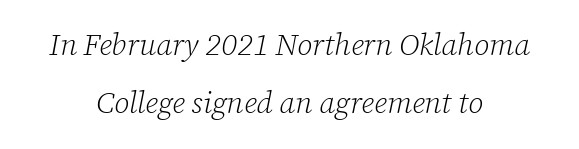
Nothing unusual about the tracking: characters are spaced as the font intends. The passage shown is typed in a proportional face where columns would drift. Emphasis-style slanted type is in use. Each line is balanced around a shared central axis.
